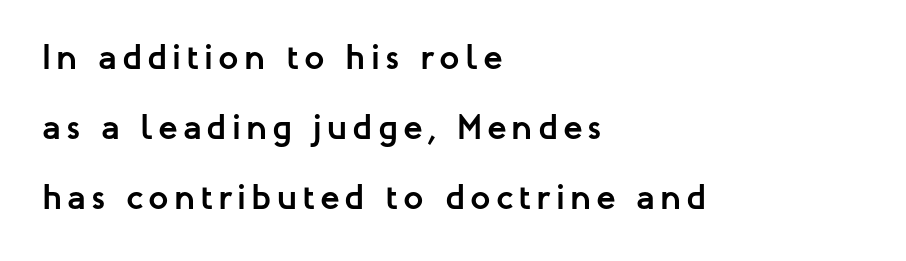
The image shows 36 px semibold sans-serif type, upright; set left-aligned, loose line spacing (1.95x), not underlined; low stroke contrast and a medium x-height.
